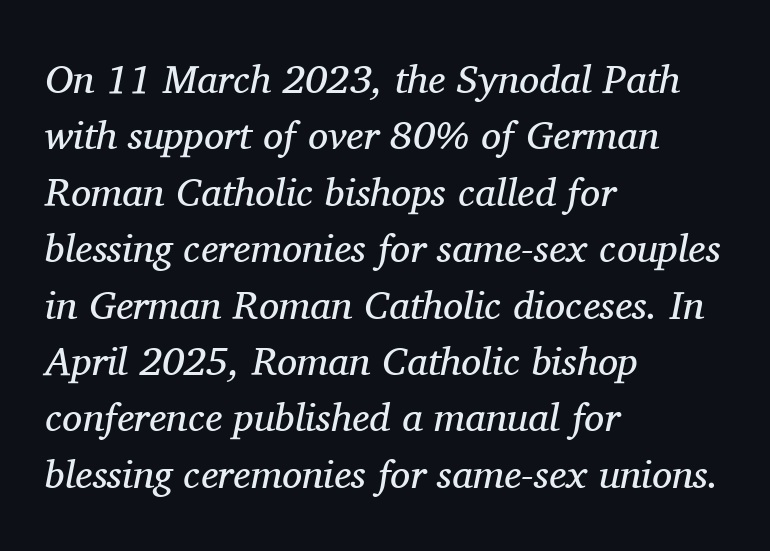
The lettering tilts uniformly, giving the passage an italic look. Proportional: the letters do not fall into vertical columns. Successive baselines arrive at the customary interval. The lines in this sample share a left origin and differ only in where they stop. The face looks like a standard text weight, possibly lighter. The space beneath each line is pristine and unruled.
